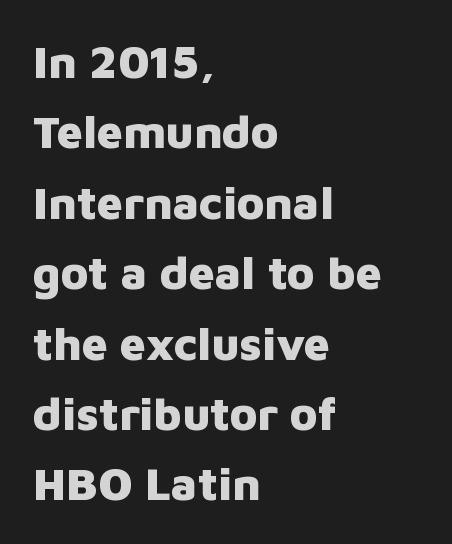
Q: Is the text bold? A: Yes.
Q: Is the text italic (slanted)? A: No, it is upright.
Q: Is the typeface a serif or a sans-serif typeface? A: Sans-serif.
Q: Is the text underlined? A: No.
Q: How is the paragraph aligned? A: Left-aligned.
Q: Is the spacing between letters normal or unusually wide? A: Normal.
Q: Is the spacing between lines tight, normal or loose? A: Normal.
Q: Width (condensed, normal, or wide)? A: Normal.
Q: Stroke contrast? A: Low.
Q: x-height? A: Medium.
Q: Monospaced? A: No.
